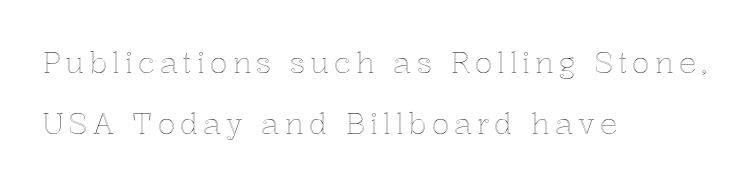
The image shows 29 px text type, upright; set left-aligned, loose line spacing (2.09x), not underlined; a medium x-height.
